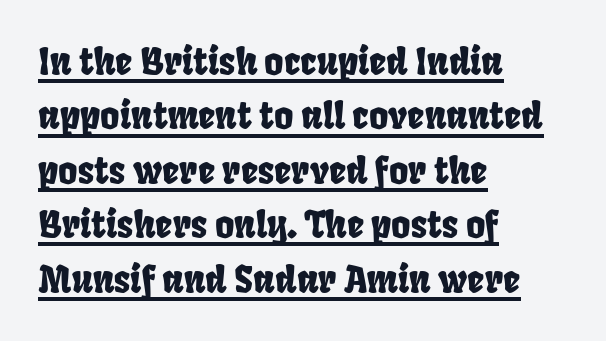
Looks like regular typesetting: each glyph gets only the width it needs. The vertical gap from one line to the next is medium. The gaps between neighbouring characters are ordinary and unremarkable. The text was rendered using a sans face with plain stroke endings. The lettering is marked with a stroke running underneath it. Line beginnings align vertically; line endings do not.
